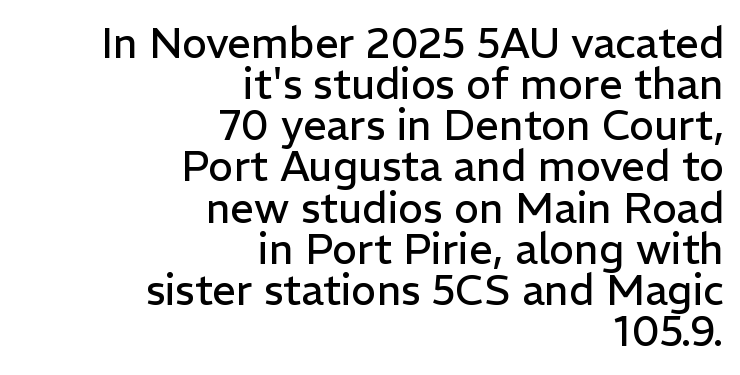
Q: Is the text bold? A: No.
Q: Is the text italic (slanted)? A: No, it is upright.
Q: Is the typeface a serif or a sans-serif typeface? A: Sans-serif.
Q: Is the text underlined? A: No.
Q: How is the paragraph aligned? A: Right-aligned.
Q: Is the spacing between letters normal or unusually wide? A: Normal.
Q: Is the spacing between lines tight, normal or loose? A: Tight.
Q: Width (condensed, normal, or wide)? A: Normal.
Q: Stroke contrast? A: Low.
Q: x-height? A: Medium.
Q: Monospaced? A: No.
